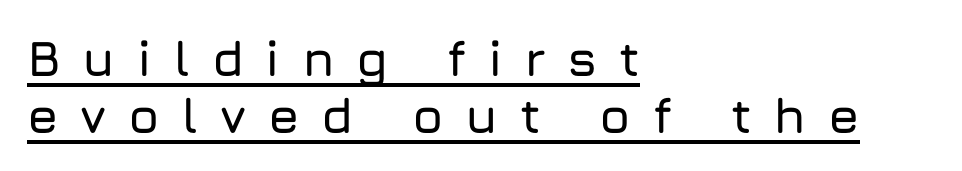
Q: Is the text italic (slanted)? A: No, it is upright.
Q: Is the typeface a serif or a sans-serif typeface? A: Sans-serif.
Q: Is the text underlined? A: Yes.
Q: How is the paragraph aligned? A: Left-aligned.
Q: Is the spacing between letters normal or unusually wide? A: Unusually wide.
Q: Is the spacing between lines tight, normal or loose? A: Tight.
Q: Width (condensed, normal, or wide)? A: Normal.
Q: Stroke contrast? A: Low.
Q: x-height? A: Medium.
Q: Monospaced? A: No.
